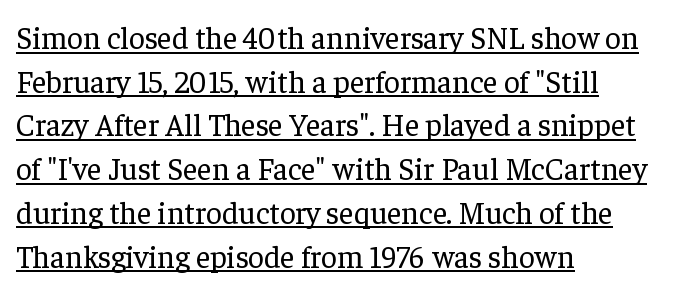
The image shows 31 px regular-weight serif type, upright; set left-aligned, normal line spacing (1.41x), normal letter spacing, underlined; low stroke contrast and a medium x-height.
